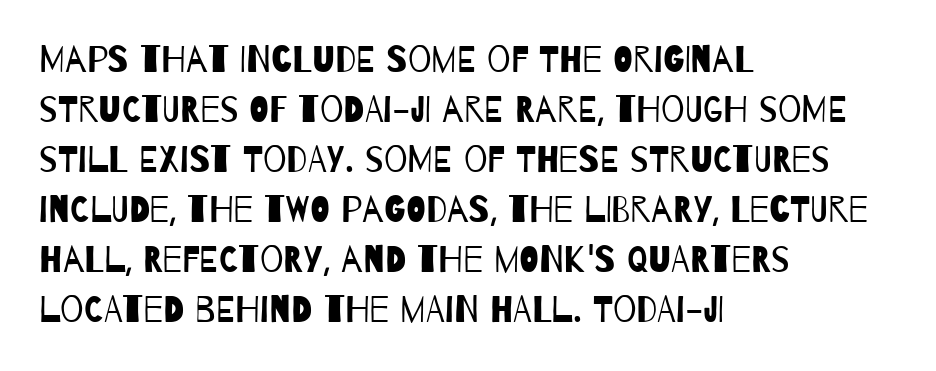
The image shows 37 px regular-weight, condensed sans-serif type; set left-aligned, normal line spacing (1.35x), normal letter spacing, not underlined; low stroke contrast and a large x-height.
